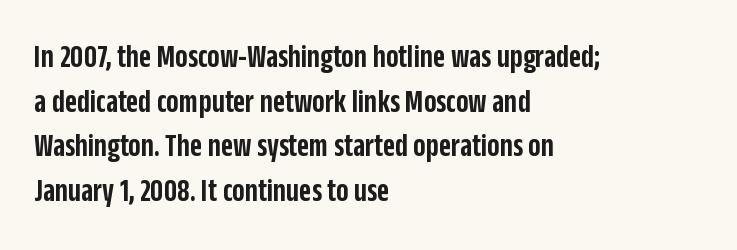
Q: Is the text bold? A: Semi-bold.
Q: Is the text italic (slanted)? A: No, it is upright.
Q: Is the typeface a serif or a sans-serif typeface? A: Sans-serif.
Q: Is the text underlined? A: No.
Q: How is the paragraph aligned? A: Left-aligned.
Q: Is the spacing between letters normal or unusually wide? A: Normal.
Q: Is the spacing between lines tight, normal or loose? A: Normal.
Q: Width (condensed, normal, or wide)? A: Condensed.
Q: Stroke contrast? A: Low.
Q: x-height? A: Large.
Q: Monospaced? A: No.
